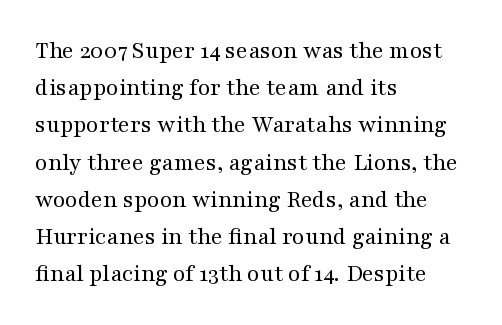
Q: Is the text bold? A: No.
Q: Is the text italic (slanted)? A: No, it is upright.
Q: Is the text underlined? A: No.
Q: How is the paragraph aligned? A: Left-aligned.
Q: Is the spacing between letters normal or unusually wide? A: Normal.
Q: Is the spacing between lines tight, normal or loose? A: Normal.
